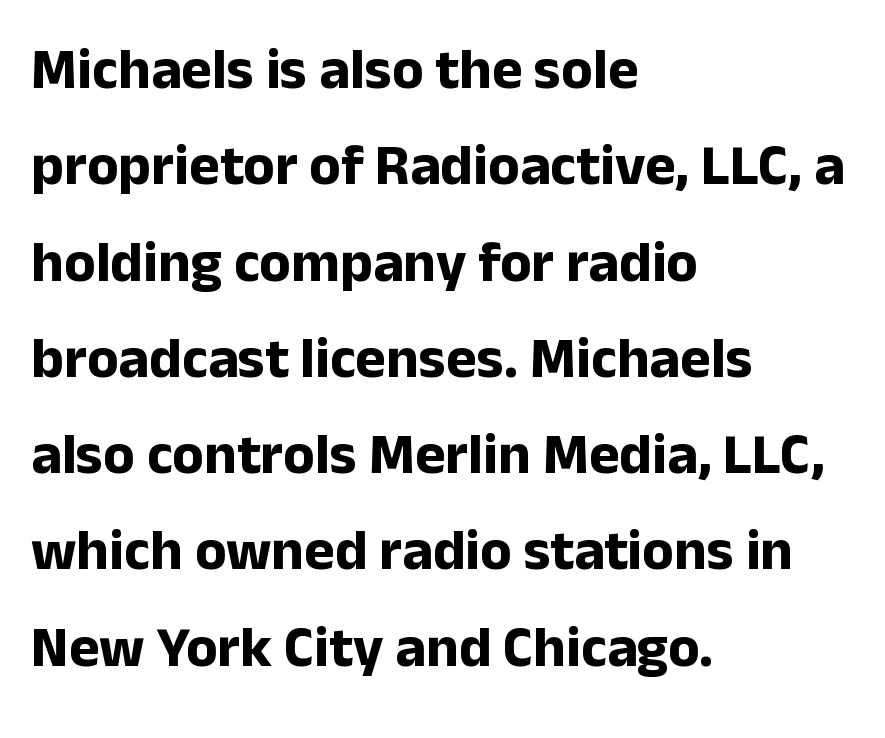
The image shows 58 px bold sans-serif type, upright; set left-aligned, normal line spacing (1.66x), normal letter spacing, not underlined; low stroke contrast and a medium x-height.
